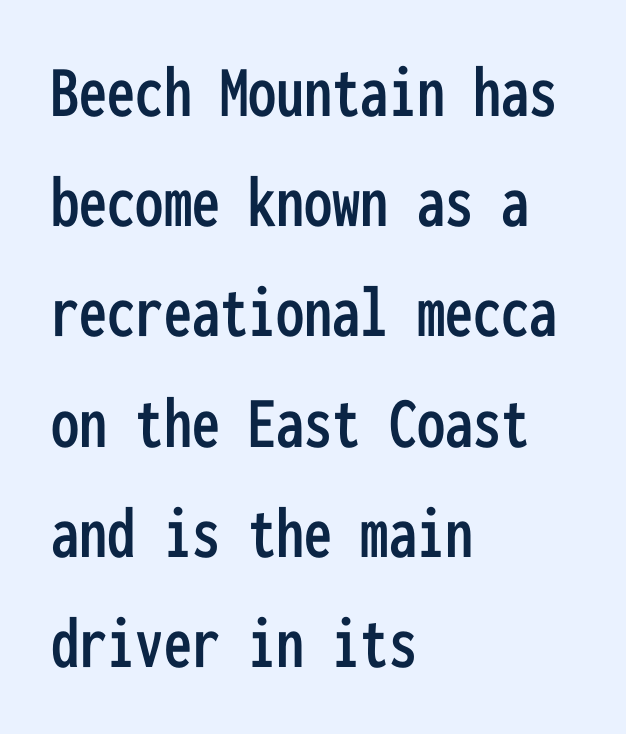
The image shows 75 px condensed sans-serif type, upright, monospaced; set left-aligned, normal line spacing (1.47x), normal letter spacing, not underlined; low stroke contrast and a medium x-height.
